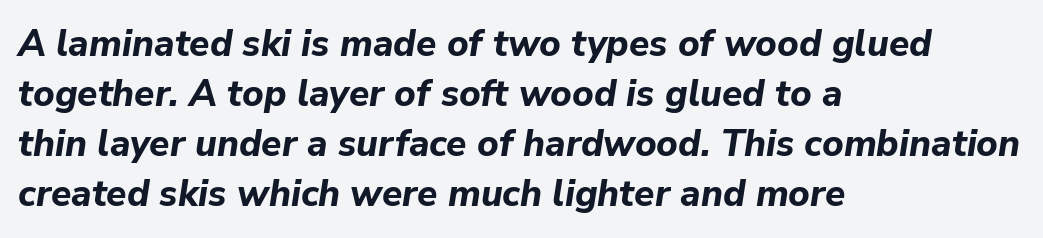
{"italic": "yes", "lean": "right", "slant_degrees": 9, "bold": "yes", "weight": "bold", "width": "normal", "stroke_contrast": "low", "x_height": "medium", "monospaced": "no", "underline": "no", "align": "left", "line_spacing": "normal", "line_spacing_ratio": 1.35, "letter_spacing": "normal", "letter_spacing_em": 0.0, "glyph_px": 37}
